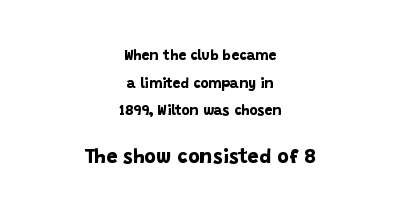
The paragraph shown floats in the horizontal middle. The face used here appears at its bigger size in the lower chunk. Bare-footed words on every line. Students, observe: this is what heavily led, spacious text looks like.
